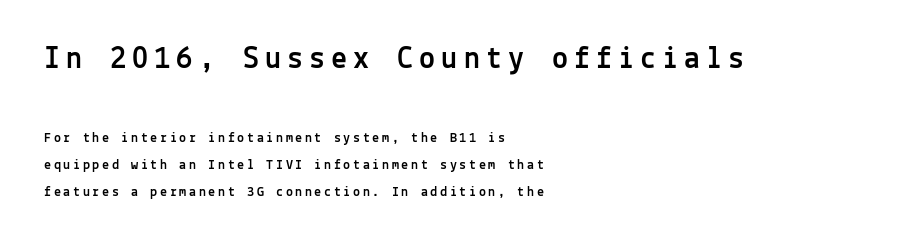
In terms of letterform style, serifs are entirely absent. All the whitespace from short lines collects on the right. The font's upright variant was chosen for this text. Type without underlining. Think of a typewriter: that constant character pitch is what you see here. Character size in the leading block exceeds that of the trailing block.
